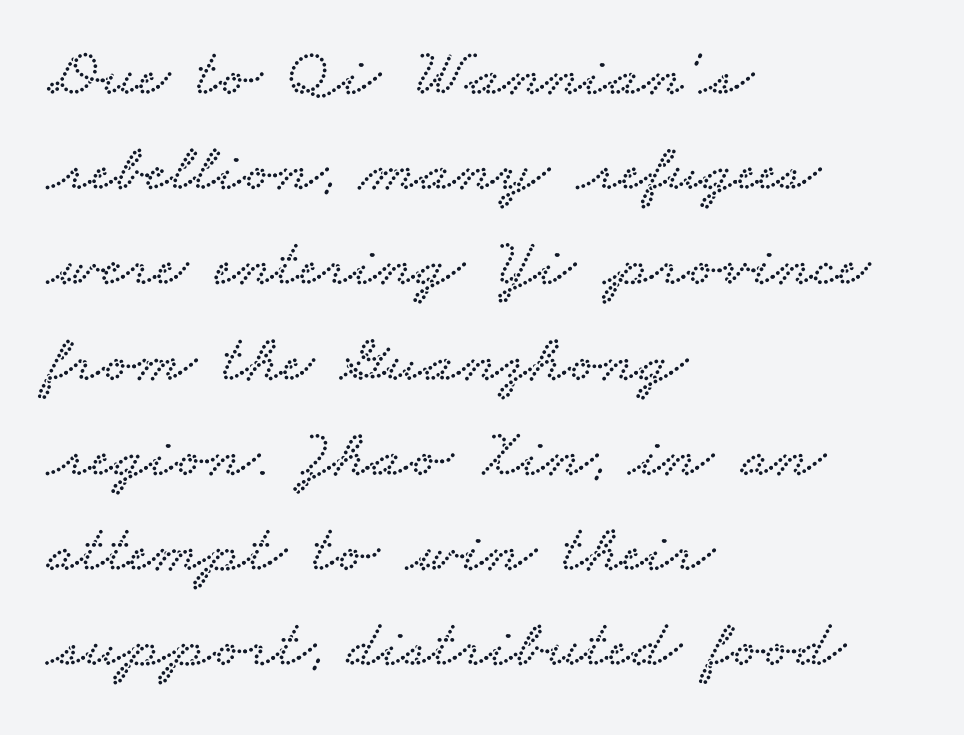
Q: Is the typeface a serif or a sans-serif typeface? A: Serif.
Q: Is the text underlined? A: No.
Q: How is the paragraph aligned? A: Left-aligned.
Q: Is the spacing between letters normal or unusually wide? A: Normal.
Q: Is the spacing between lines tight, normal or loose? A: Normal.
Q: Width (condensed, normal, or wide)? A: Wide.
Q: Stroke contrast? A: Low.
Q: x-height? A: Small.
Q: Monospaced? A: No.
